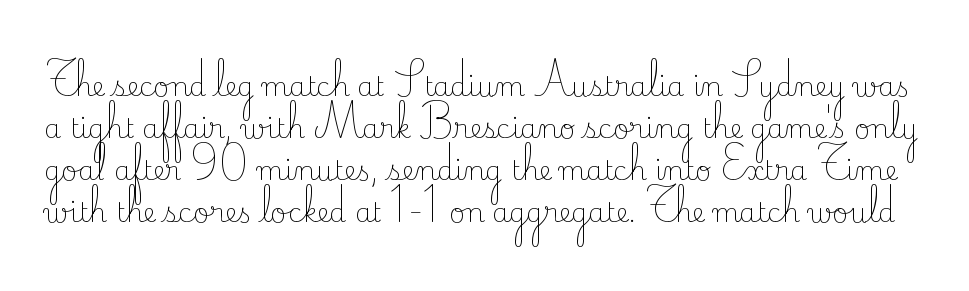
{"italic": "no", "bold": "no", "underline": "no", "line_spacing": "normal", "line_spacing_ratio": 1.55, "letter_spacing": "normal", "letter_spacing_em": 0.0, "glyph_px": 27}
